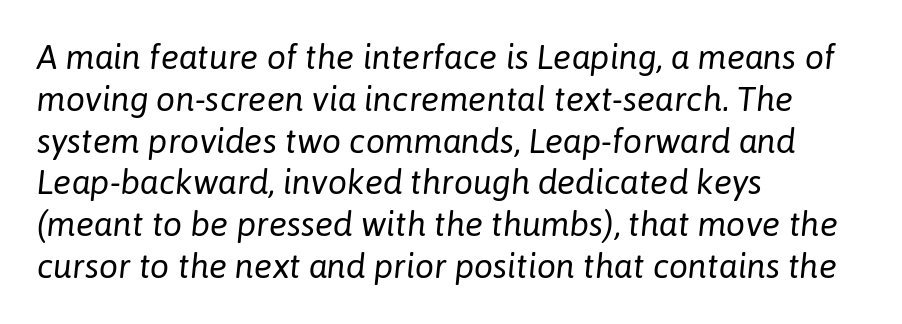
Q: Is the text bold? A: No.
Q: Is the text italic (slanted)? A: Yes, it leans right by about 6 degrees.
Q: Is the text underlined? A: No.
Q: How is the paragraph aligned? A: Left-aligned.
Q: Is the spacing between letters normal or unusually wide? A: Normal.
Q: Width (condensed, normal, or wide)? A: Normal.
Q: Stroke contrast? A: Low.
Q: x-height? A: Medium.
Q: Monospaced? A: No.
